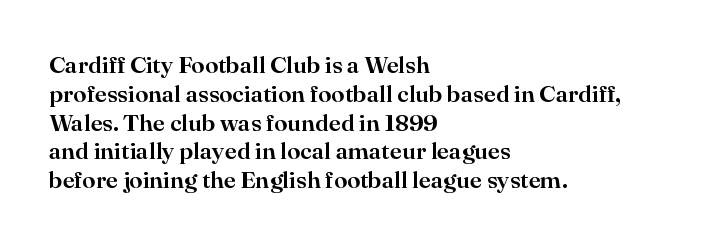
{"italic": "no", "underline": "no", "align": "left", "line_spacing_ratio": 1.2, "letter_spacing": "normal", "letter_spacing_em": 0.0, "glyph_px": 24}
